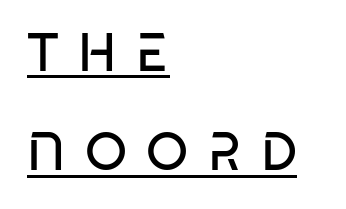
{"serif": "no", "italic": "no", "bold": "no", "weight": "regular", "width": "condensed", "stroke_contrast": "low", "x_height": "large", "monospaced": "no", "underline": "yes", "align": "left", "line_spacing_ratio": 1.84, "letter_spacing": "wide", "letter_spacing_em": 0.36, "glyph_px": 54}
